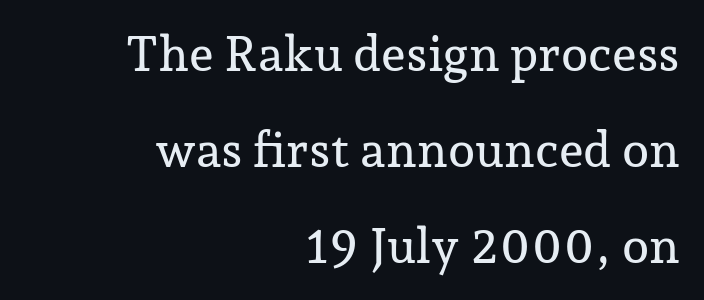
The image shows 49 px serif type, upright; set right-aligned, loose line spacing (1.96x), normal letter spacing, not underlined; low stroke contrast and a medium x-height.
